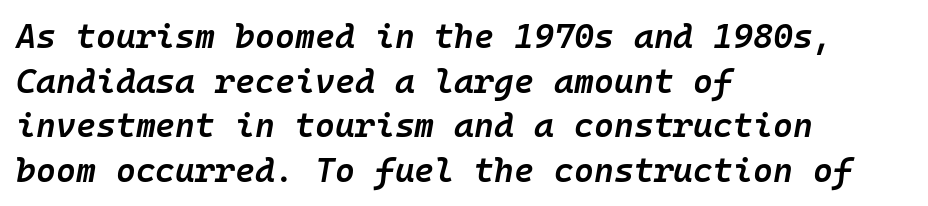
The image shows 34 px semibold type, italic (leaning right), monospaced; set left-aligned, normal line spacing (1.31x), normal letter spacing, not underlined; low stroke contrast and a medium x-height.
